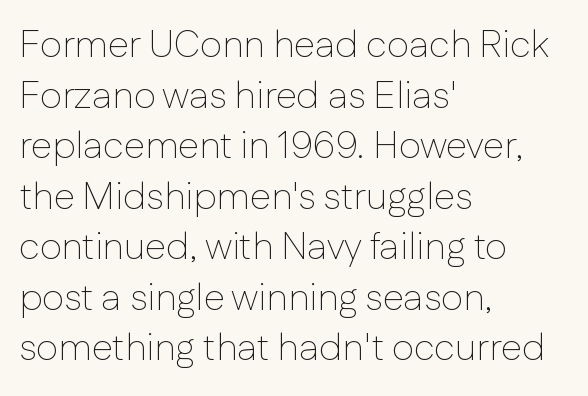
Is there any slant? The stems are plumb. These lines are rendered in a variable-pitch font. The face used here is rendered with its standard letterfit. Does the type have serifs? No, each stem ends abruptly. The cut favours lightness, reaching ordinary text weight at its darkest. Is there much room between lines? A standard amount, neither cramped nor airy.
